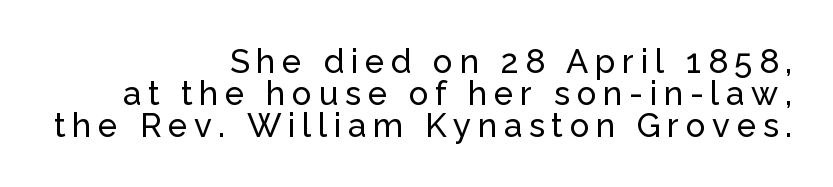
{"serif": "no", "italic": "no", "width": "normal", "stroke_contrast": "low", "x_height": "medium", "monospaced": "no", "underline": "no", "align": "right", "line_spacing": "tight", "line_spacing_ratio": 0.97, "letter_spacing": "wide", "letter_spacing_em": 0.2, "glyph_px": 33}
